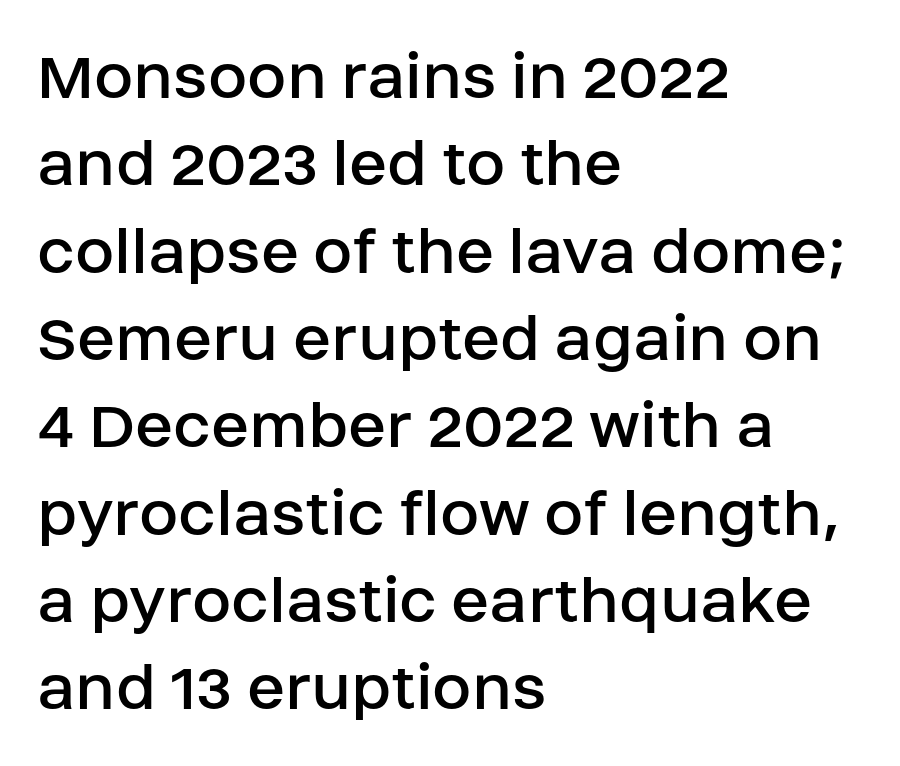
Q: Is the text bold? A: No.
Q: Is the text italic (slanted)? A: No, it is upright.
Q: Is the typeface a serif or a sans-serif typeface? A: Sans-serif.
Q: Is the text underlined? A: No.
Q: How is the paragraph aligned? A: Left-aligned.
Q: Is the spacing between letters normal or unusually wide? A: Normal.
Q: Width (condensed, normal, or wide)? A: Normal.
Q: Stroke contrast? A: Low.
Q: x-height? A: Large.
Q: Monospaced? A: No.
